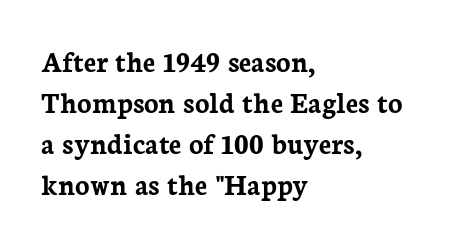
The passage shown is typed in a proportional face where columns would drift. The lettering holds an erect, upright posture throughout. Glance below the letters and you will spot only blank space. Typeset ragged right — the left edge is the straight one. The tracking reads as untouched default to a designer's eye. A typesetter would label this face a serif.
